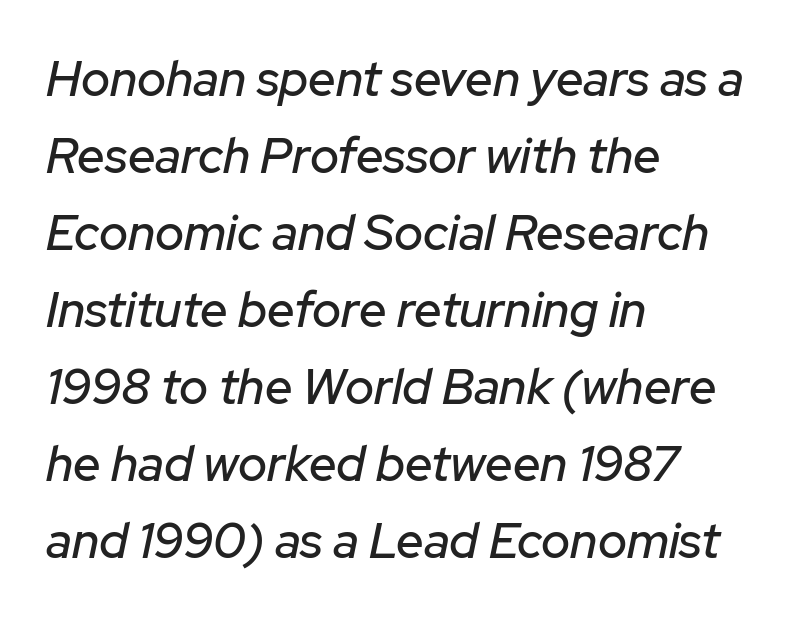
{"italic": "yes", "lean": "right", "slant_degrees": 12, "width": "normal", "stroke_contrast": "low", "x_height": "medium", "monospaced": "no", "underline": "no", "align": "left", "line_spacing": "normal", "line_spacing_ratio": 1.57, "letter_spacing": "normal", "letter_spacing_em": 0.0, "glyph_px": 49}
